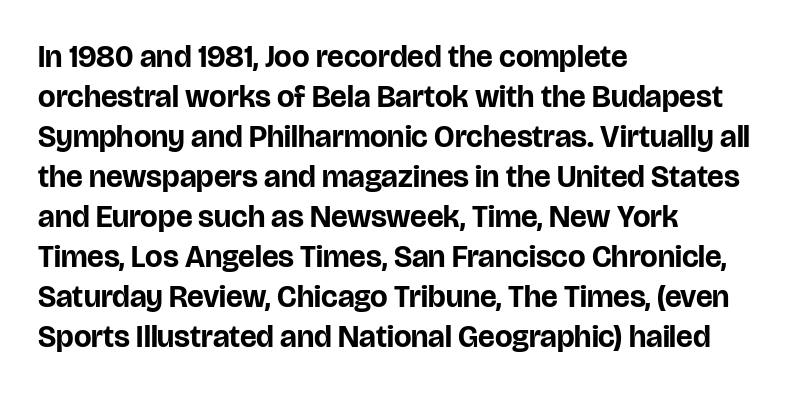
Q: Is the text bold? A: Yes.
Q: Is the text italic (slanted)? A: No, it is upright.
Q: Is the typeface a serif or a sans-serif typeface? A: Sans-serif.
Q: Is the text underlined? A: No.
Q: How is the paragraph aligned? A: Left-aligned.
Q: Is the spacing between letters normal or unusually wide? A: Normal.
Q: Is the spacing between lines tight, normal or loose? A: Normal.
Q: Width (condensed, normal, or wide)? A: Normal.
Q: Stroke contrast? A: Low.
Q: x-height? A: Large.
Q: Monospaced? A: No.
